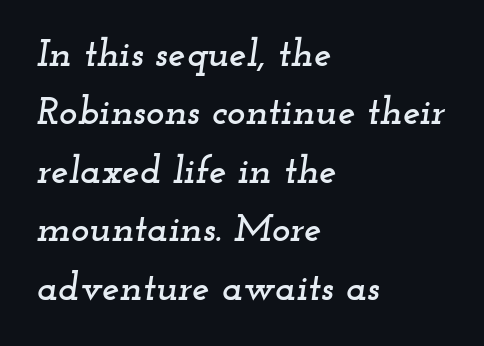
Q: Is the text italic (slanted)? A: Yes, it leans right by about 12 degrees.
Q: Is the typeface a serif or a sans-serif typeface? A: Serif.
Q: Is the text underlined? A: No.
Q: How is the paragraph aligned? A: Left-aligned.
Q: Is the spacing between letters normal or unusually wide? A: Normal.
Q: Is the spacing between lines tight, normal or loose? A: Normal.
Q: Width (condensed, normal, or wide)? A: Wide.
Q: Stroke contrast? A: Low.
Q: x-height? A: Small.
Q: Monospaced? A: No.
